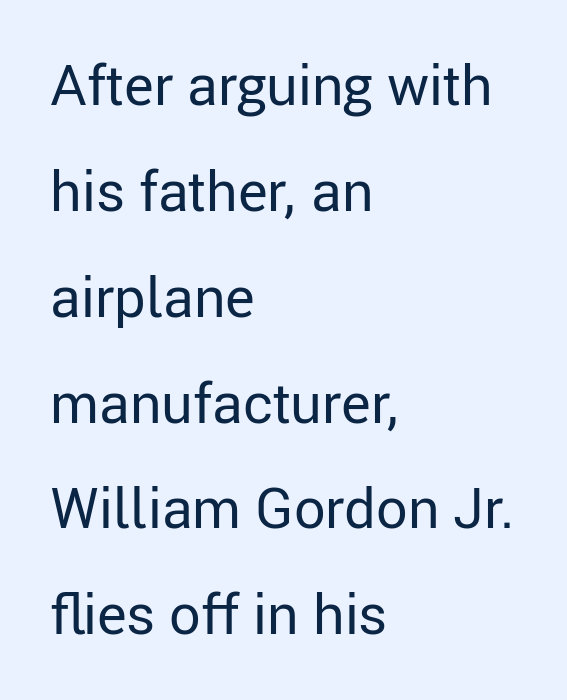
Is this a heavy cut? Hardly; it is regular or lighter. These lines keep a tight, regular rhythm from letter to letter. Lines of text with bare space underneath. The text block is weighted toward the left margin, trailing off unevenly rightward. Character widths vary here, with narrow letters taking less room than wide ones. Tall strokes in this sample are plumb rather than angled.
